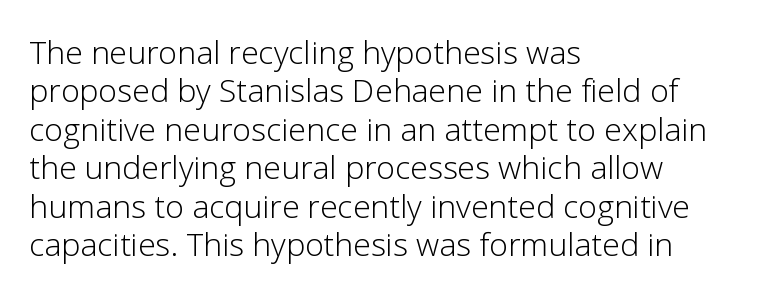
{"serif": "no", "italic": "no", "bold": "no", "weight": "light", "width": "normal", "stroke_contrast": "low", "x_height": "medium", "monospaced": "no", "underline": "no", "align": "left", "line_spacing_ratio": 1.2, "letter_spacing": "normal", "letter_spacing_em": 0.0, "glyph_px": 32}
